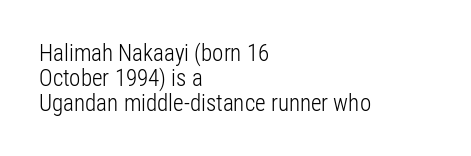
Q: Is the text bold? A: No.
Q: Is the text italic (slanted)? A: No, it is upright.
Q: Is the text underlined? A: No.
Q: How is the paragraph aligned? A: Left-aligned.
Q: Is the spacing between letters normal or unusually wide? A: Normal.
Q: Is the spacing between lines tight, normal or loose? A: Tight.
